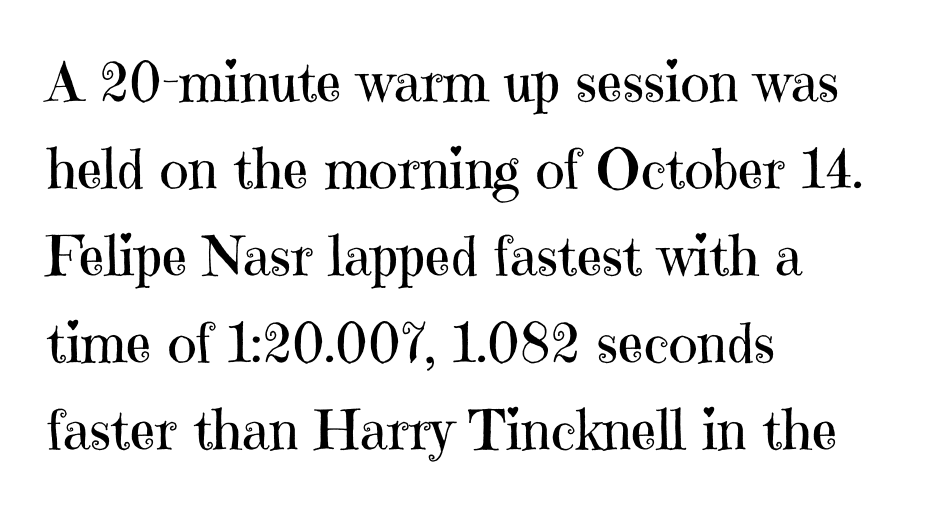
{"serif": "yes", "italic": "no", "bold": "no", "weight": "regular", "width": "normal", "stroke_contrast": "high", "x_height": "medium", "monospaced": "no", "underline": "no", "align": "left", "line_spacing": "normal", "line_spacing_ratio": 1.58, "letter_spacing": "normal", "letter_spacing_em": 0.0, "glyph_px": 55}
